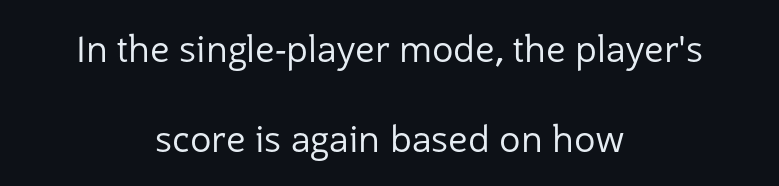
This reads as an unemphasized weight, regular at the heaviest. This rendering leaves character spacing at its baseline value. Whoever set this chose breathing room over compactness in the vertical rhythm. Beneath every word, the page is bare.
